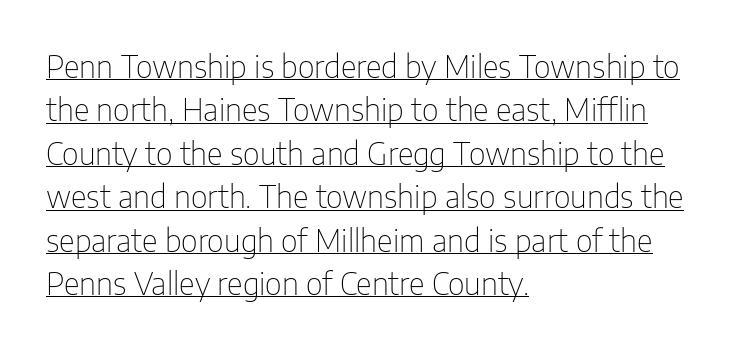
You can tell it's not italic because the verticals are truly vertical. Regular leading. Proportional: the letters do not fall into vertical columns. The type family on display is of the sans-serif kind.
